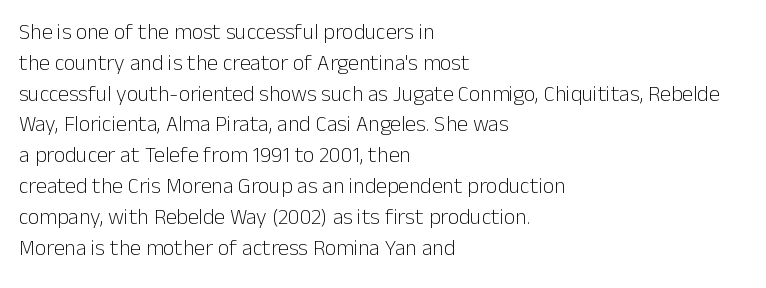
Q: Is the text bold? A: No.
Q: Is the text italic (slanted)? A: No, it is upright.
Q: Is the text underlined? A: No.
Q: How is the paragraph aligned? A: Left-aligned.
Q: Is the spacing between letters normal or unusually wide? A: Normal.
Q: Is the spacing between lines tight, normal or loose? A: Normal.
